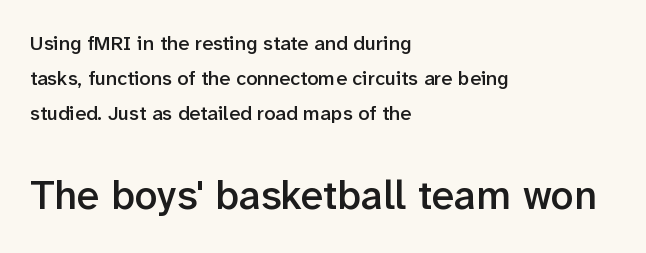
The image shows 41 px semibold sans-serif type, upright; set left-aligned, line spacing 1.76x, normal letter spacing, not underlined; the second (bottom) block is 2.05x larger; low stroke contrast and a medium x-height.
